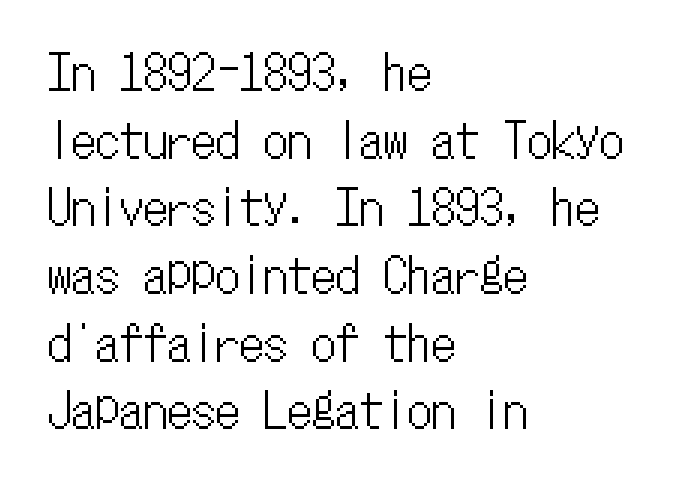
Spacing verdict: monospaced, one width for all characters. Posture: vertical. The lines are quadded left. Successive baselines arrive at the customary interval. Descenders are the only things crossing below the line.
